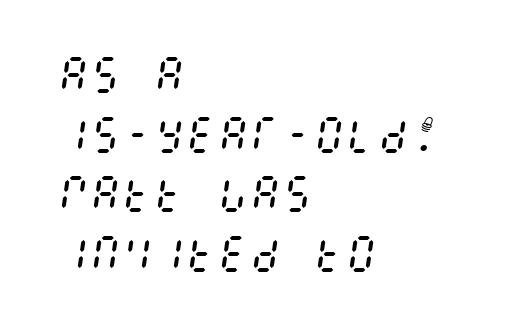
The image shows 40 px regular-weight, condensed type, italic (leaning right); set left-aligned, normal line spacing (1.49x), normal letter spacing, not underlined; medium stroke contrast and a large x-height.
